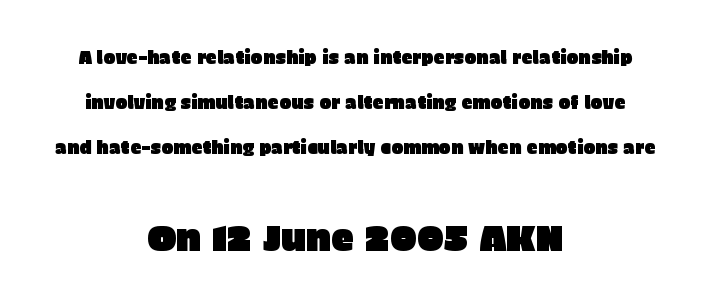
Does the bottom block carry the larger type? Yes, it does. Any mark beneath the type? The region is blank. Proportional: the letters do not fall into vertical columns. Spacing between characters is what you'd get straight out of the box. These lines are centered, leaving both edges ragged.
